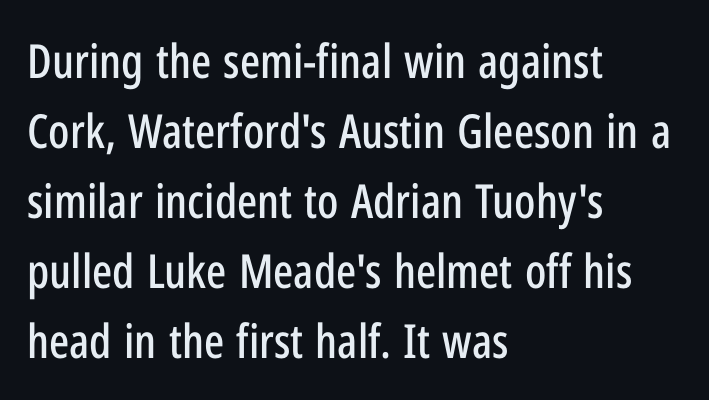
The image shows 47 px condensed sans-serif type, upright; set left-aligned, normal line spacing (1.49x), normal letter spacing, not underlined; low stroke contrast and a medium x-height.
